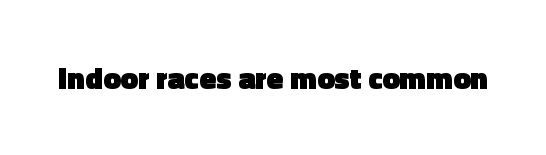
{"serif": "no", "italic": "no", "bold": "yes", "weight": "heavy", "width": "normal", "x_height": "medium", "monospaced": "no", "underline": "no", "letter_spacing": "normal", "letter_spacing_em": 0.0, "glyph_px": 31}
